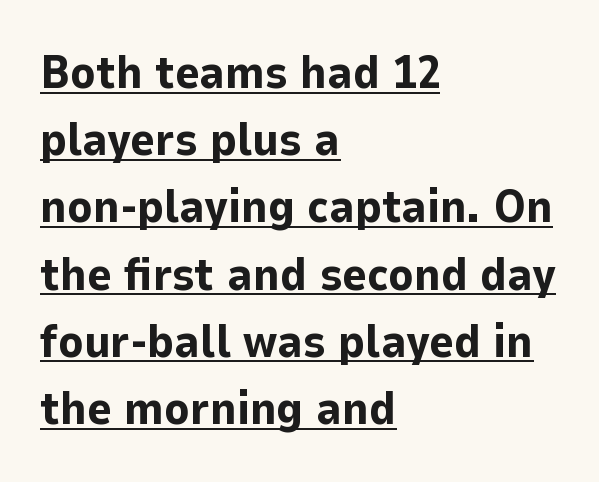
{"serif": "no", "italic": "no", "bold": "yes", "weight": "bold", "width": "normal", "stroke_contrast": "low", "x_height": "medium", "monospaced": "no", "underline": "yes", "align": "left", "line_spacing": "normal", "line_spacing_ratio": 1.43, "letter_spacing": "normal", "letter_spacing_em": 0.0, "glyph_px": 47}
